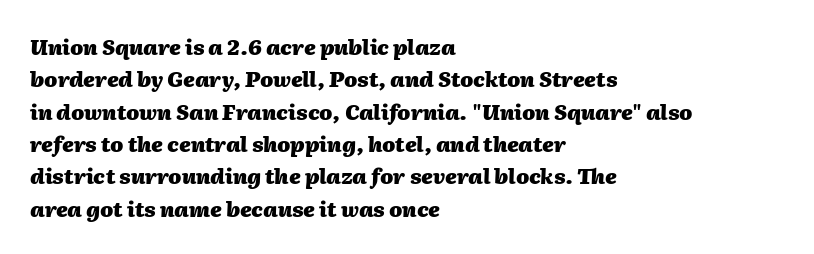
If you drew a ruler down the left edge, every line would touch it. The strip under each line holds only bare page. Summary of vertical rhythm: regular, with standard interline spacing. The letterforms sit shoulder to shoulder at normal distance. Looking at the ascenders, they clearly lean.
